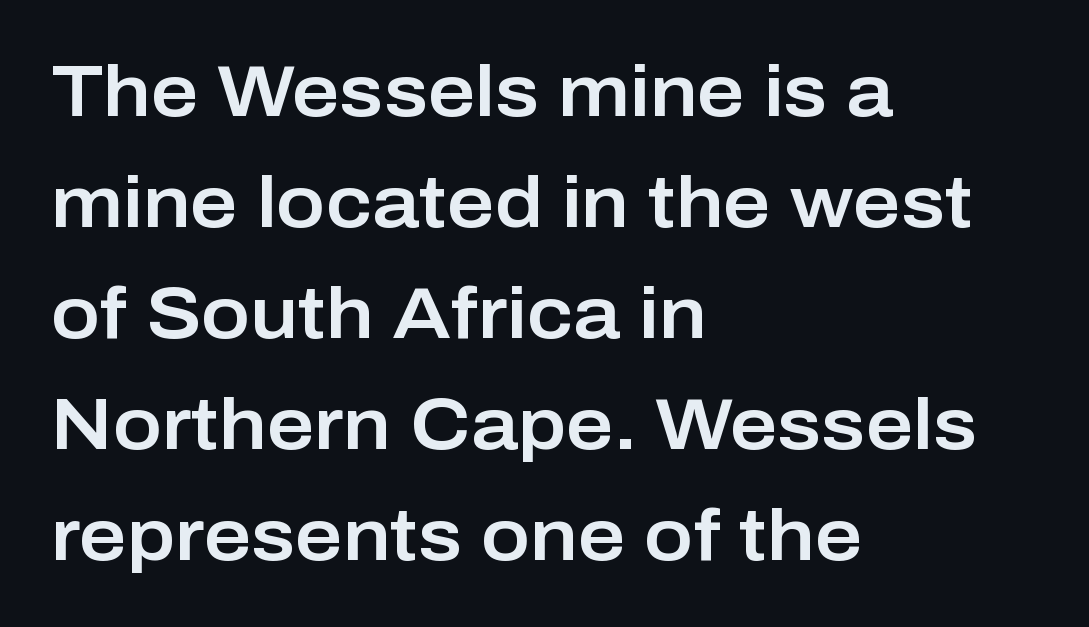
{"serif": "no", "italic": "no", "width": "normal", "stroke_contrast": "low", "x_height": "medium", "monospaced": "no", "underline": "no", "align": "left", "line_spacing": "normal", "line_spacing_ratio": 1.52, "letter_spacing": "normal", "letter_spacing_em": 0.0, "glyph_px": 73}
